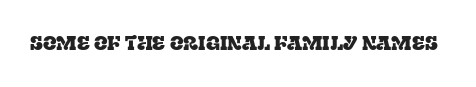
Q: Is the text italic (slanted)? A: No, it is upright.
Q: Is the text underlined? A: No.
Q: Is the spacing between letters normal or unusually wide? A: Normal.
